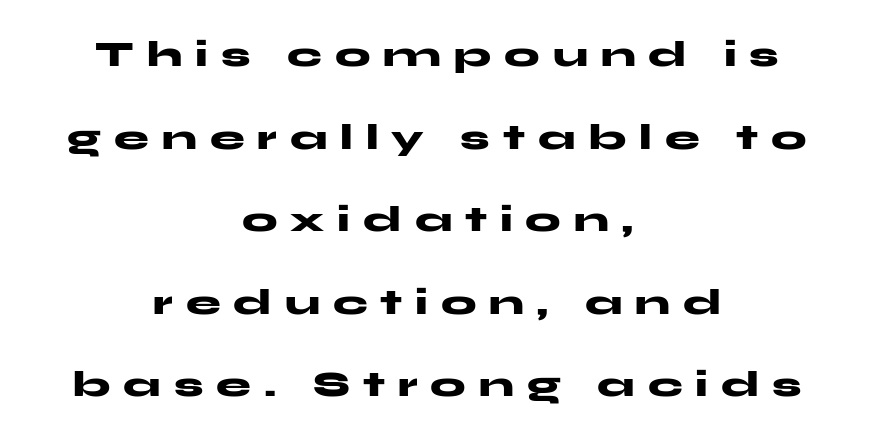
Weight: bold. This sample trades compactness for vertical openness between lines. This is the regular roman posture of the typeface. Neither beginnings nor endings align; midpoints do.
